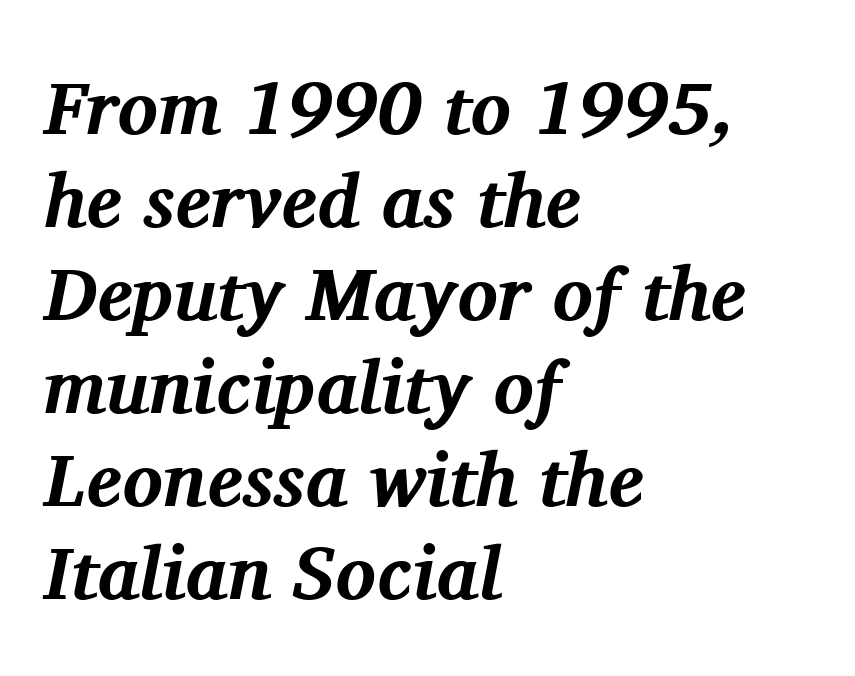
{"serif": "yes", "italic": "yes", "lean": "right", "slant_degrees": 11, "bold": "yes", "weight": "bold", "width": "normal", "stroke_contrast": "medium", "x_height": "medium", "monospaced": "no", "underline": "no", "align": "left", "line_spacing_ratio": 1.24, "letter_spacing": "normal", "letter_spacing_em": 0.0, "glyph_px": 75}
